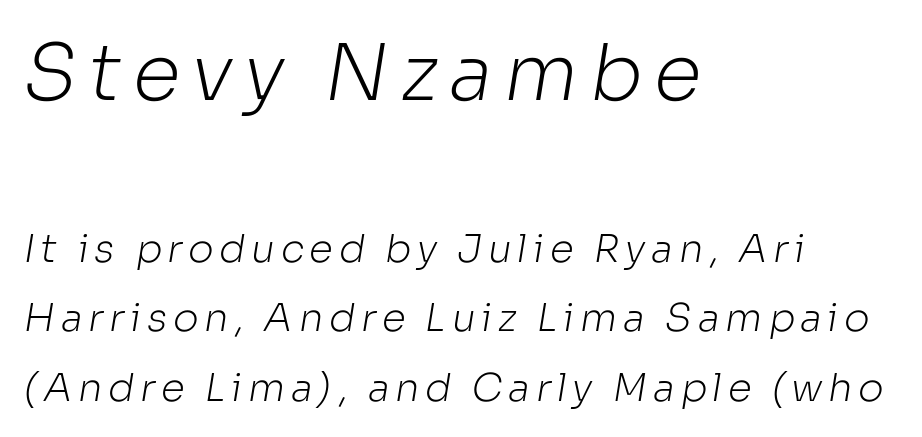
Stems here are at most as thick as an everyday book face. Look at the glyph heights: the upper group is clearly the bigger setting. The passage shown is typeset with a sans-serif family. Line beginnings align vertically; line endings do not.
